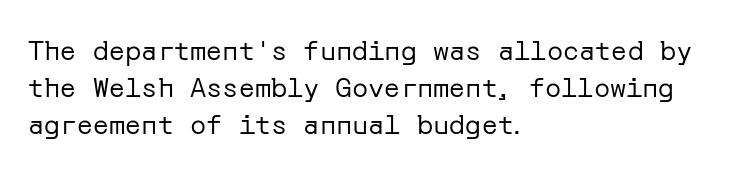
Q: Is the text bold? A: No.
Q: Is the text italic (slanted)? A: No, it is upright.
Q: Is the text underlined? A: No.
Q: How is the paragraph aligned? A: Left-aligned.
Q: Is the spacing between letters normal or unusually wide? A: Normal.
Q: Is the spacing between lines tight, normal or loose? A: Normal.
